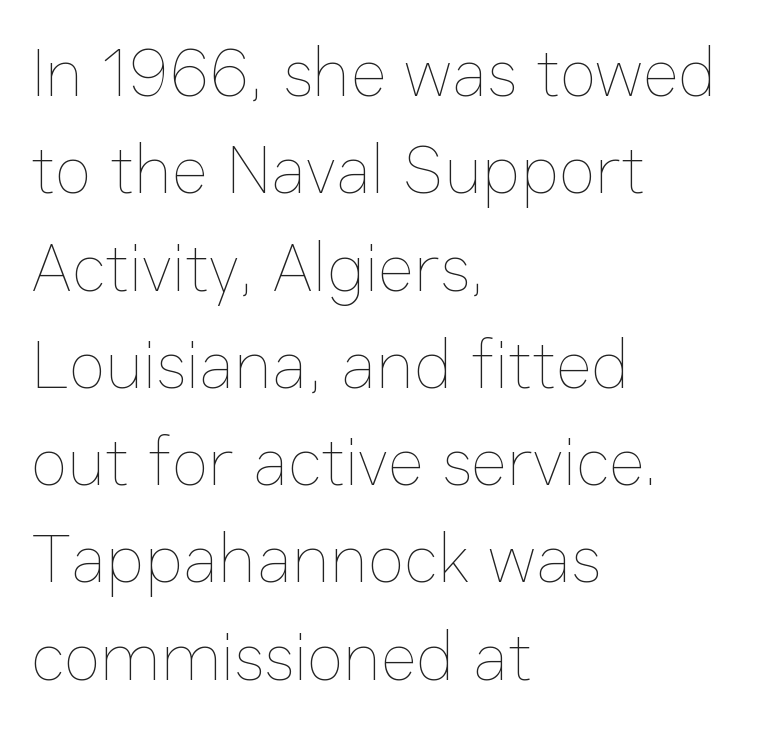
{"italic": "no", "bold": "no", "weight": "thin", "width": "normal", "stroke_contrast": "low", "x_height": "medium", "monospaced": "no", "underline": "no", "align": "left", "line_spacing": "normal", "line_spacing_ratio": 1.41, "letter_spacing": "normal", "letter_spacing_em": 0.0, "glyph_px": 69}
